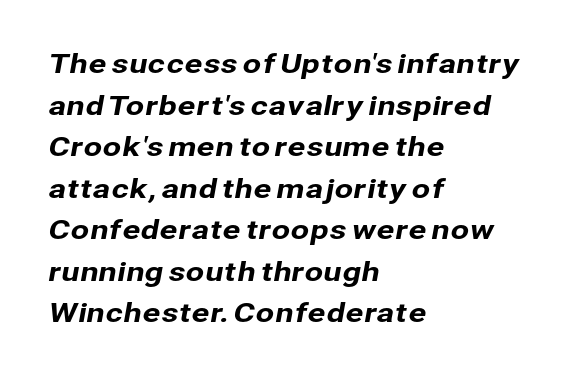
{"underline": "no", "align": "left", "line_spacing": "normal", "line_spacing_ratio": 1.54, "letter_spacing": "normal", "letter_spacing_em": 0.0, "glyph_px": 27}
